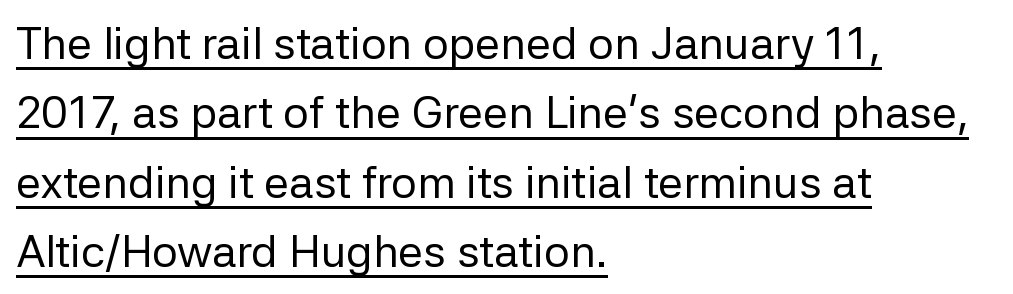
{"serif": "no", "italic": "no", "bold": "no", "weight": "regular", "width": "normal", "stroke_contrast": "low", "x_height": "medium", "monospaced": "no", "underline": "yes", "align": "left", "line_spacing": "normal", "line_spacing_ratio": 1.54, "letter_spacing": "normal", "letter_spacing_em": 0.0, "glyph_px": 45}
